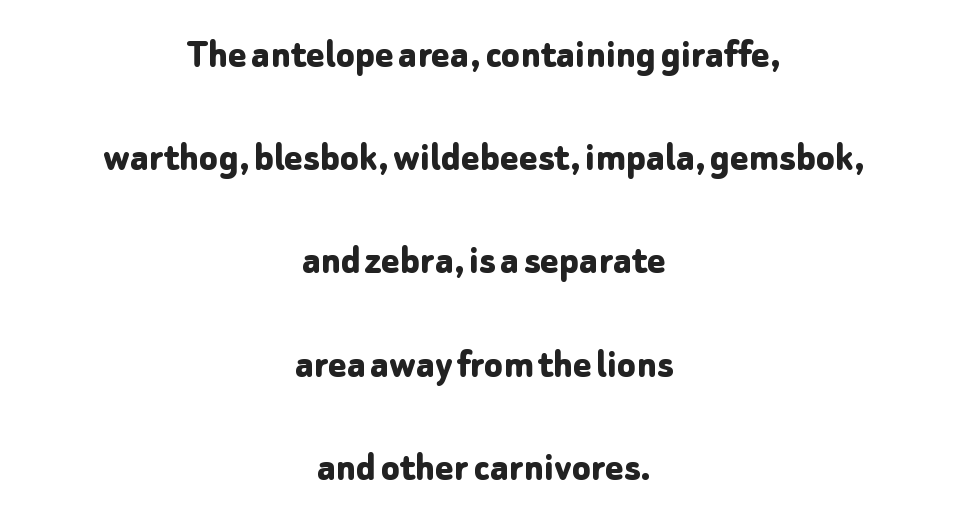
{"serif": "no", "italic": "no", "bold": "yes", "weight": "bold", "width": "normal", "stroke_contrast": "low", "x_height": "medium", "monospaced": "no", "underline": "no", "align": "center", "line_spacing": "loose", "line_spacing_ratio": 2.4, "letter_spacing": "normal", "letter_spacing_em": 0.0, "glyph_px": 43}
